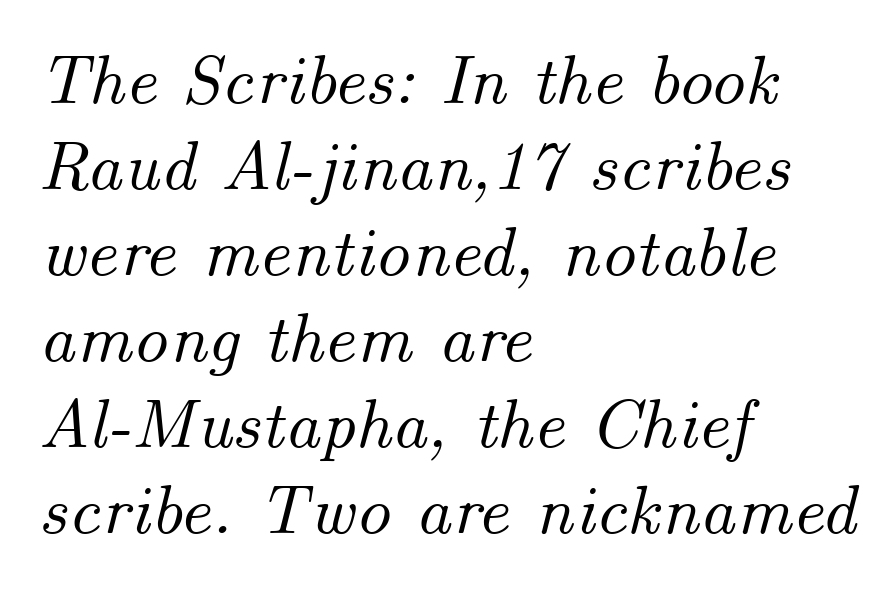
The image shows 70 px text type, italic (leaning right); set left-aligned, line spacing 1.23x, normal letter spacing, not underlined; medium stroke contrast and a small x-height.
